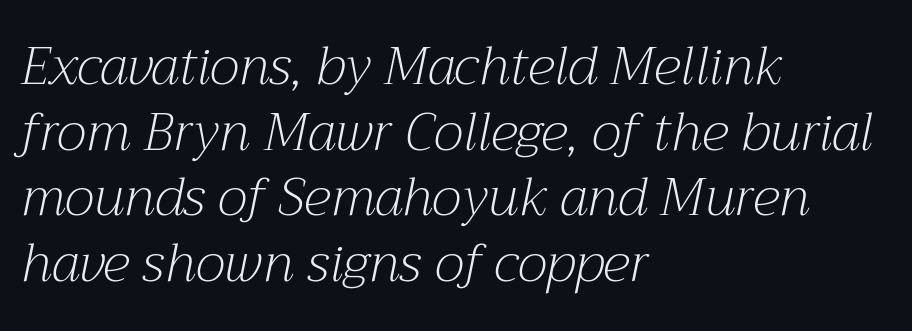
The string is rendered with underlining switched off. This sample has the flowing, uneven cadence of proportional lettering. The typography opts for an oblique posture over an upright one. Weight: not bold — regular or lighter. The letters carry serifs — small finishing strokes at the ends of their stems.
